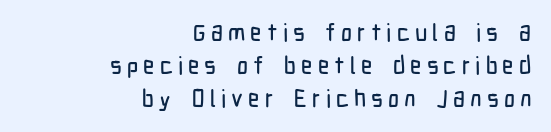
Descender tails drop into unmarked territory. Loose tracking; the words dissolve into strings of separated letters. Is there much room between lines? A standard amount, neither cramped nor airy. If you drew a line through each stem, it would be perfectly vertical. The passage is arranged like a letterhead date or caption credit — flush right.
